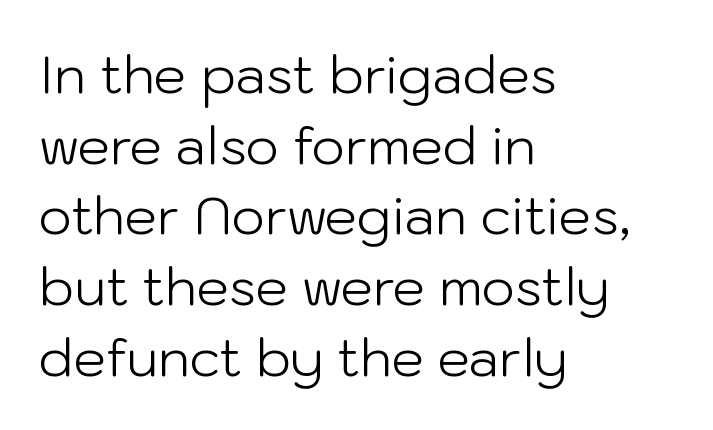
{"serif": "no", "italic": "no", "bold": "no", "weight": "light", "width": "normal", "stroke_contrast": "low", "x_height": "medium", "monospaced": "no", "underline": "no", "align": "left", "line_spacing": "normal", "line_spacing_ratio": 1.36, "letter_spacing": "normal", "letter_spacing_em": 0.0, "glyph_px": 52}
